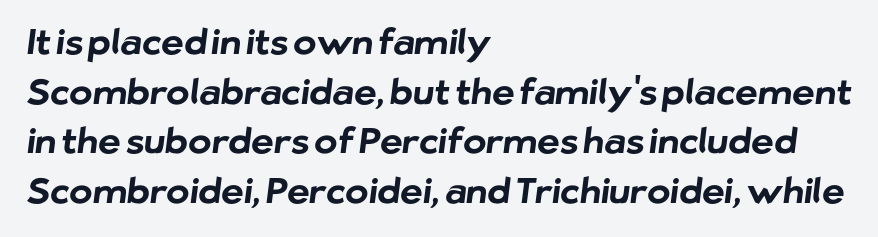
Proportional: the letters do not fall into vertical columns. This rendering features lettering with no underline. Typeset ragged right — the left edge is the straight one. Font category for this specimen: sans-serif.
